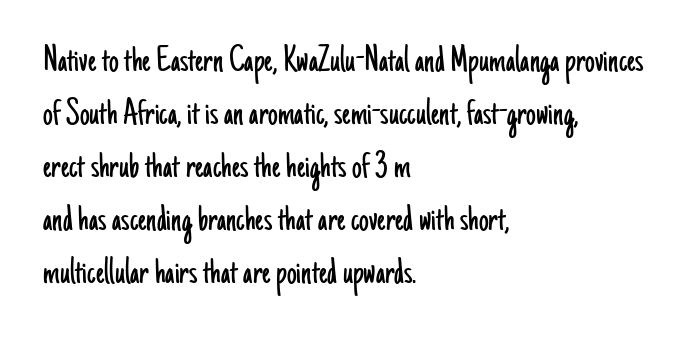
The image shows 39 px light, condensed sans-serif type, upright; set left-aligned, normal line spacing (1.36x), normal letter spacing, not underlined; low stroke contrast and a small x-height.
